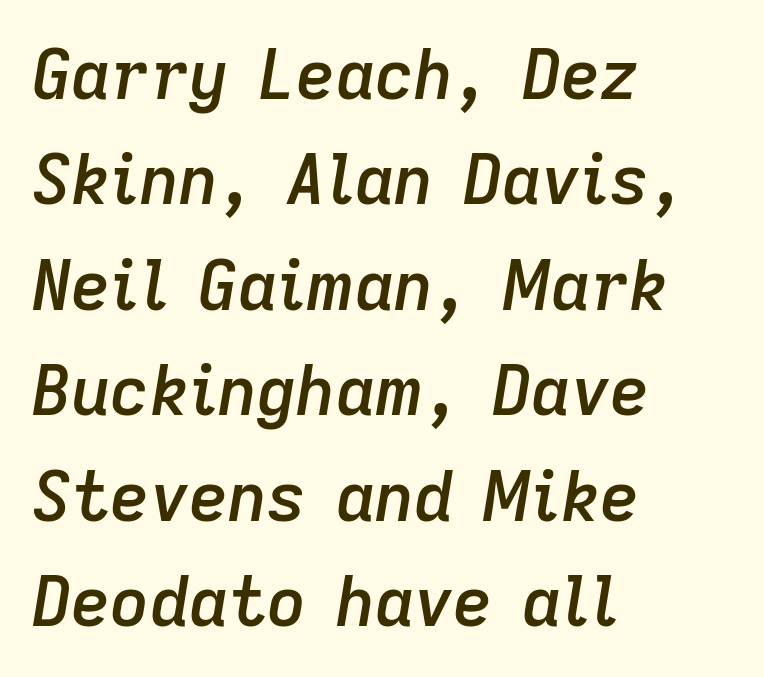
{"italic": "yes", "lean": "right", "slant_degrees": 9, "bold": "semi", "weight": "semibold", "width": "normal", "stroke_contrast": "low", "x_height": "medium", "monospaced": "no", "underline": "no", "align": "left", "line_spacing": "normal", "line_spacing_ratio": 1.55, "letter_spacing": "normal", "letter_spacing_em": 0.0, "glyph_px": 68}
